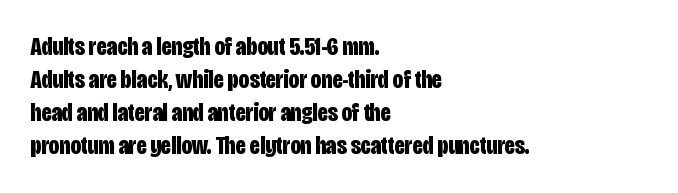
The image shows 26 px bold type, upright; set left-aligned, normal line spacing (1.27x), normal letter spacing, not underlined.
